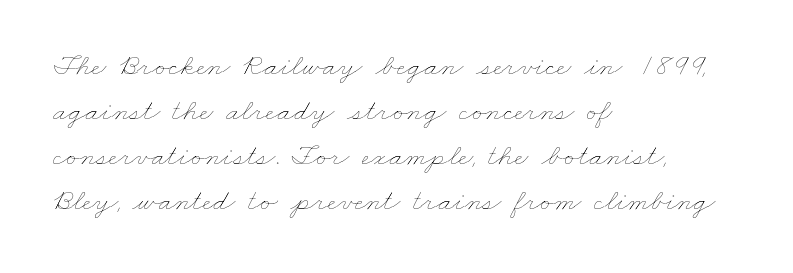
The image shows 31 px thin, wide type; set left-aligned, normal line spacing (1.45x), normal letter spacing, not underlined; low stroke contrast and a small x-height.
